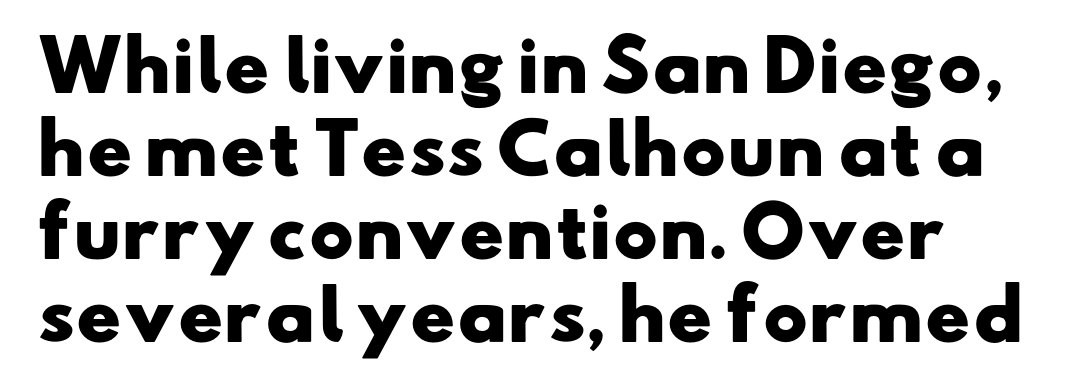
Q: Is the text bold? A: Yes.
Q: Is the typeface a serif or a sans-serif typeface? A: Sans-serif.
Q: Is the text underlined? A: No.
Q: How is the paragraph aligned? A: Left-aligned.
Q: Is the spacing between letters normal or unusually wide? A: Normal.
Q: Width (condensed, normal, or wide)? A: Wide.
Q: Stroke contrast? A: Low.
Q: x-height? A: Small.
Q: Monospaced? A: No.
